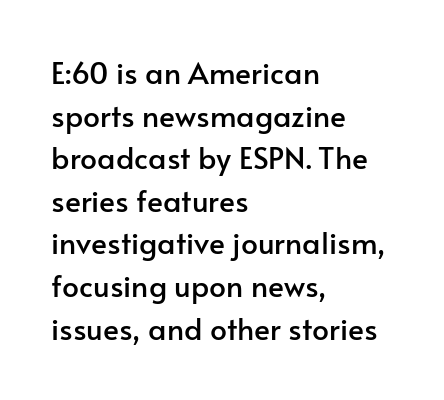
The image shows 30 px sans-serif type, upright; set left-aligned, normal line spacing (1.42x), normal letter spacing, not underlined; low stroke contrast and a small x-height.
